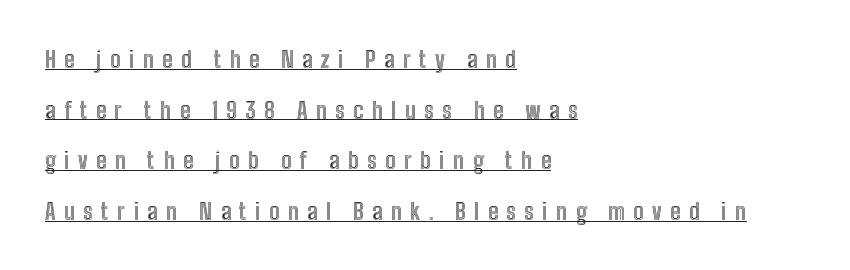
The image shows 23 px text type, upright; set left-aligned, loose line spacing (2.2x), unusually wide letter spacing (+0.37 em), underlined.
